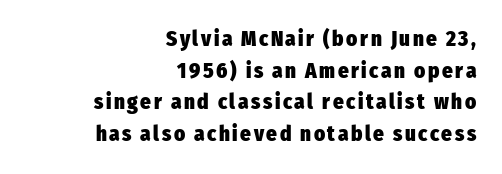
Lines of text with bare space underneath. Successive baselines arrive at the customary interval. Notice how the passage keeps a crisp vertical edge on the right only. Its strokes are broad and dark, the hallmark of bold type. This is roman type, the default non-slanted kind.
